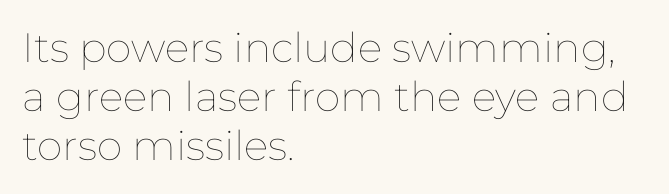
{"italic": "no", "bold": "no", "weight": "thin", "width": "normal", "stroke_contrast": "low", "x_height": "medium", "monospaced": "no", "underline": "no", "align": "left", "line_spacing_ratio": 1.2, "letter_spacing": "normal", "letter_spacing_em": 0.0, "glyph_px": 41}
